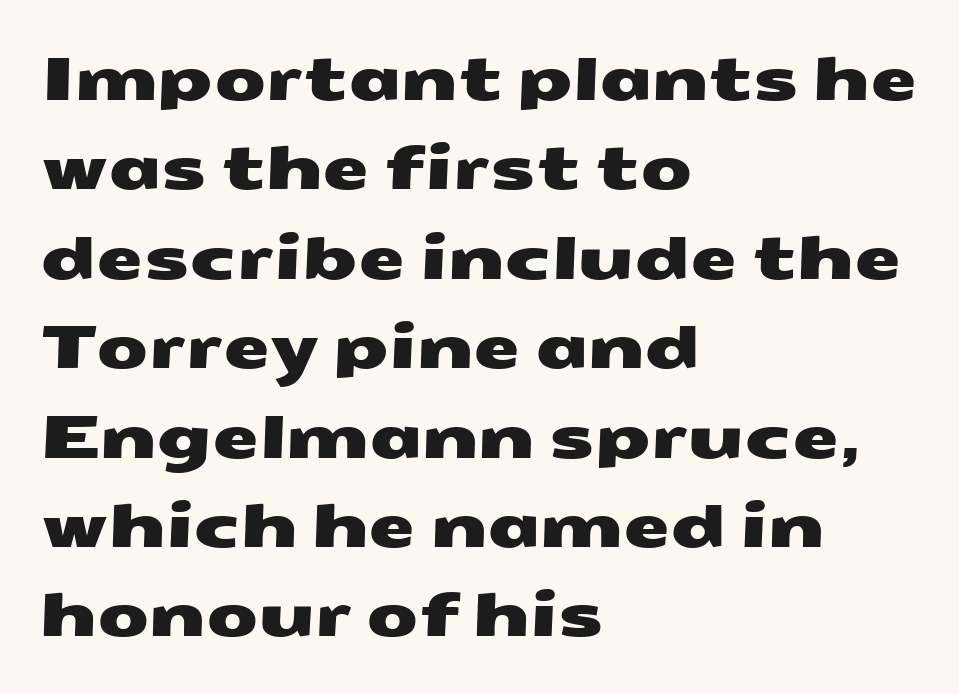
Which margin do the lines hug? The left one — the right edge is uneven. This rendering employs a face without finishing strokes, i.e., a sans-serif. This sample has the flowing, uneven cadence of proportional lettering. If you measured baseline to baseline, you'd find a middling distance.
